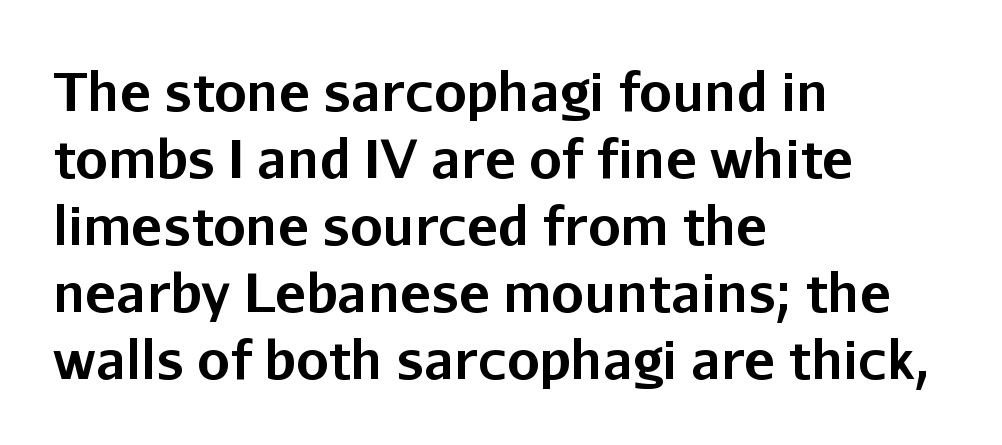
Q: Is the text bold? A: Yes.
Q: Is the text italic (slanted)? A: No, it is upright.
Q: Is the typeface a serif or a sans-serif typeface? A: Sans-serif.
Q: Is the text underlined? A: No.
Q: How is the paragraph aligned? A: Left-aligned.
Q: Is the spacing between letters normal or unusually wide? A: Normal.
Q: Is the spacing between lines tight, normal or loose? A: Normal.
Q: Width (condensed, normal, or wide)? A: Normal.
Q: Stroke contrast? A: Low.
Q: x-height? A: Medium.
Q: Monospaced? A: No.
